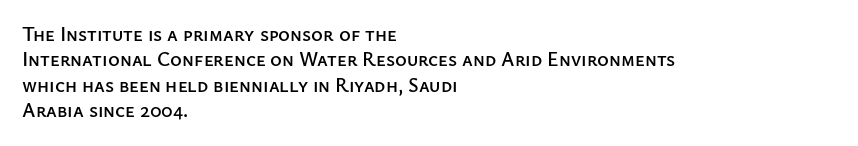
Layout note: lines flush left. The zone under the glyphs is completely vacant. The gaps between neighbouring characters are ordinary and unremarkable. Ascenders rise straight up at ninety degrees. Leading matches the norm, producing a regular column.
